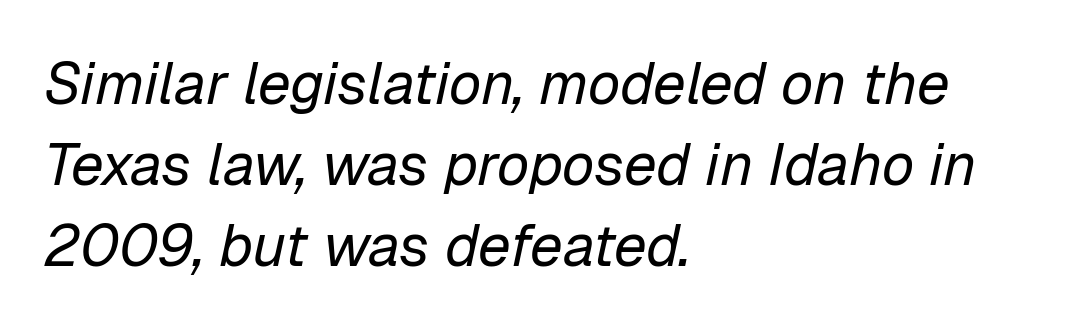
The weight would be labelled regular, book, light, or lighter still. The rendering uses a moderate line-height, typical for paragraphs. Does extra space separate the letters? No, they use regular spacing. A student would call this left alignment; a typographer would say flush left, rag right. The rendering uses natural spacing where letterforms have individual widths. There's an unmistakable incline to the writing here.
